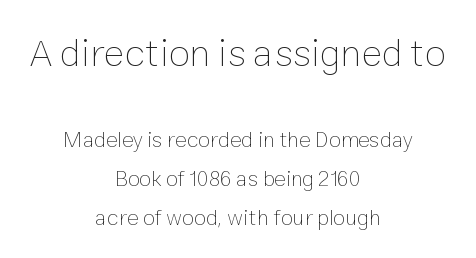
{"italic": "no", "bold": "no", "weight": "thin", "width": "normal", "stroke_contrast": "low", "x_height": "medium", "monospaced": "no", "underline": "no", "align": "center", "line_spacing_ratio": 1.78, "letter_spacing": "normal", "letter_spacing_em": 0.0, "larger_block": "first", "size_ratio": 1.77, "glyph_px": 39}
